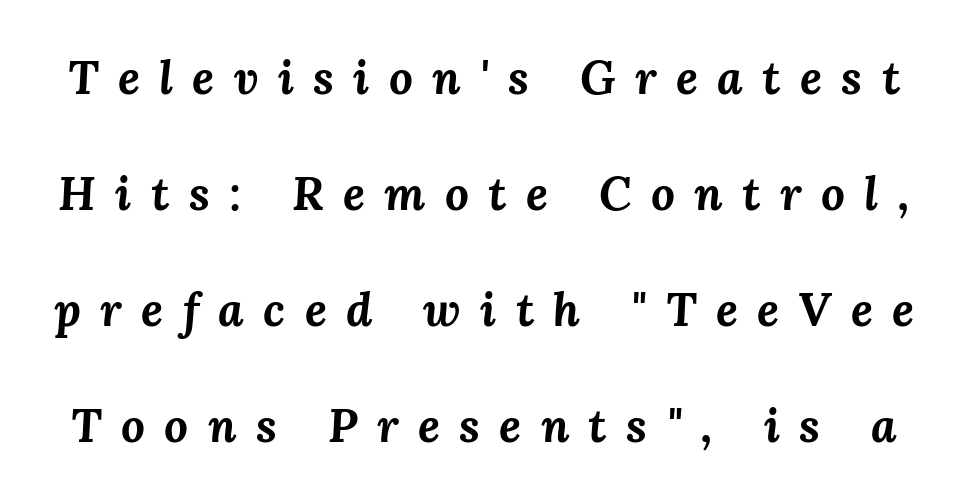
The image shows 47 px bold type, italic (leaning right); set loose line spacing (2.47x), unusually wide letter spacing (+0.41 em), not underlined; medium stroke contrast and a medium x-height.
